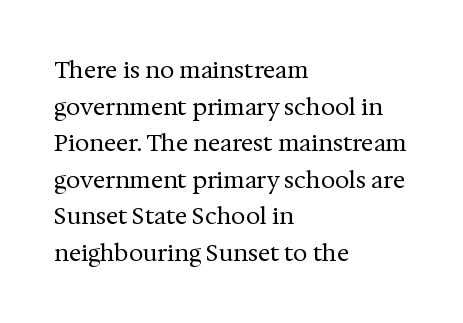
Q: Is the text bold? A: No.
Q: Is the text italic (slanted)? A: No, it is upright.
Q: Is the text underlined? A: No.
Q: How is the paragraph aligned? A: Left-aligned.
Q: Is the spacing between letters normal or unusually wide? A: Normal.
Q: Is the spacing between lines tight, normal or loose? A: Normal.
